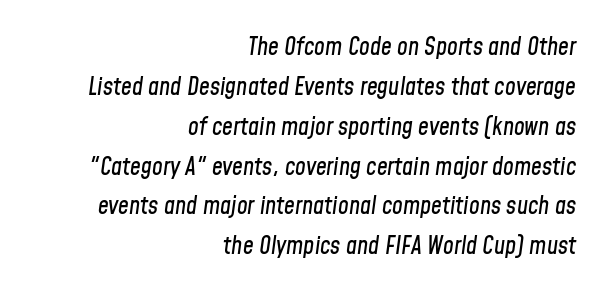
The image shows 24 px text type, italic (leaning right); set right-aligned, normal line spacing (1.66x), normal letter spacing, not underlined.
